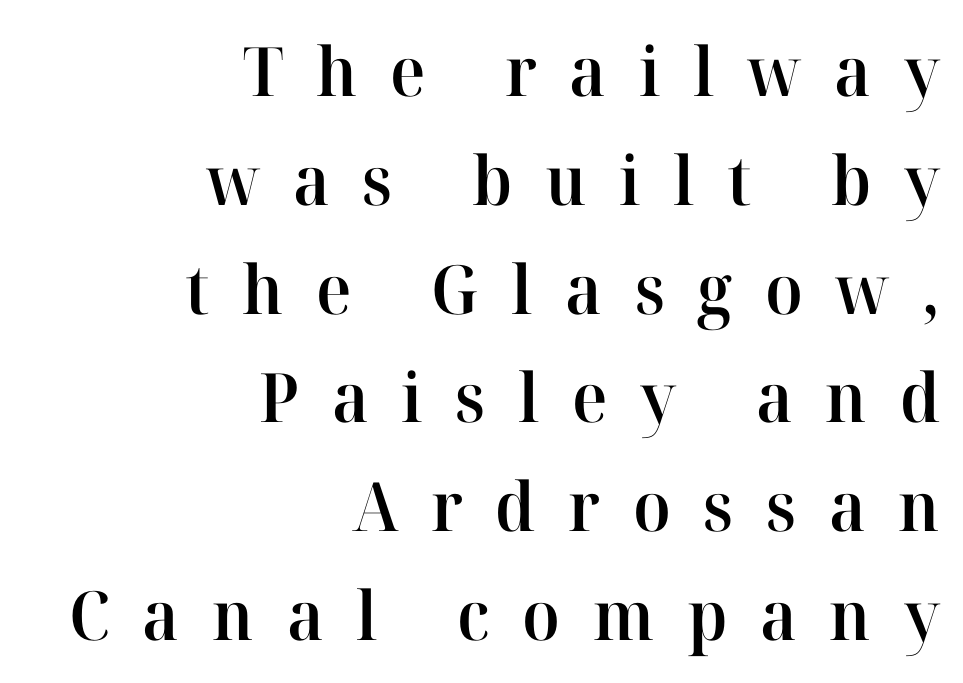
Q: Is the text bold? A: Semi-bold.
Q: Is the text italic (slanted)? A: No, it is upright.
Q: Is the typeface a serif or a sans-serif typeface? A: Serif.
Q: Is the text underlined? A: No.
Q: How is the paragraph aligned? A: Right-aligned.
Q: Is the spacing between letters normal or unusually wide? A: Unusually wide.
Q: Is the spacing between lines tight, normal or loose? A: Normal.
Q: Width (condensed, normal, or wide)? A: Normal.
Q: Stroke contrast? A: High.
Q: x-height? A: Medium.
Q: Monospaced? A: No.
